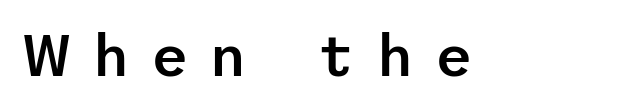
This is roman type, the default non-slanted kind. Unlike a traditional serif, this face leaves its strokes unadorned. Plain, unruled lines of type. The glyphs have the mass of a demibold cut, below bold. There is plenty of visible air inserted between adjacent glyphs.
